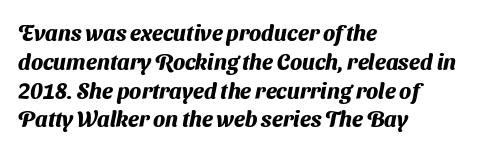
The passage shown is not underscored anywhere. Does the copy run flush right? No — it runs flush left. The rendering keeps characters at their native spacing. Caption: bold face, heavy strokes. Leading matches the norm, producing a regular column.
